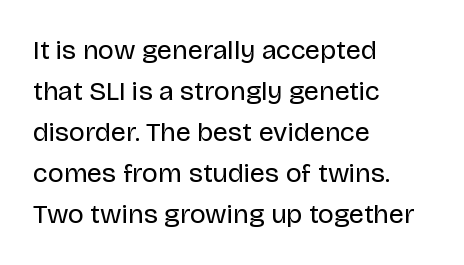
{"italic": "no", "bold": "no", "underline": "no", "align": "left", "line_spacing": "normal", "line_spacing_ratio": 1.52, "letter_spacing": "normal", "letter_spacing_em": 0.0, "glyph_px": 27}
